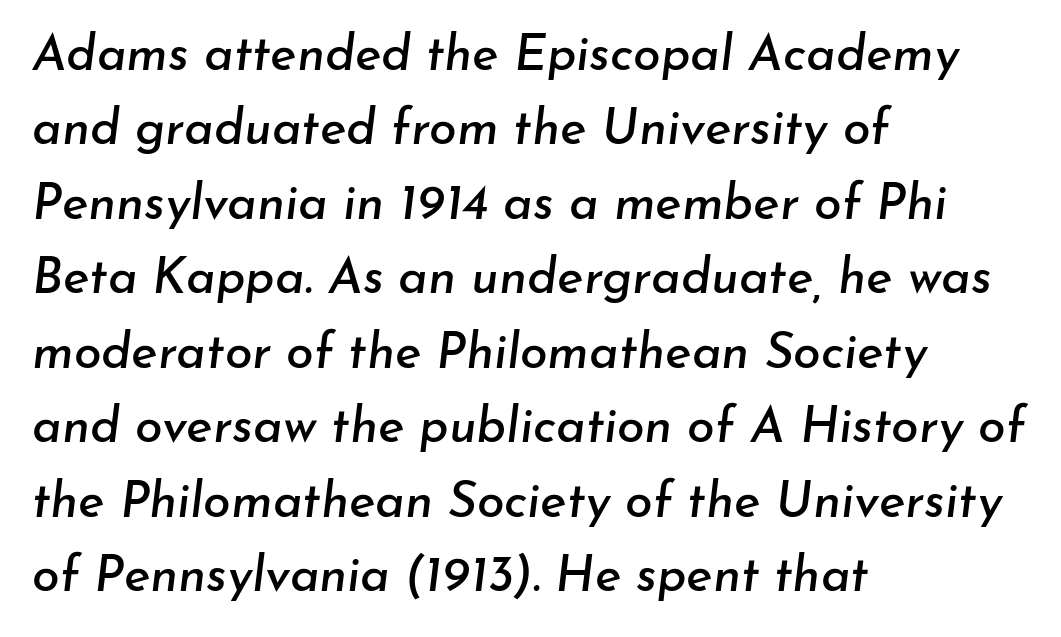
The image shows 50 px text type, italic (leaning right); set left-aligned, normal line spacing (1.49x), normal letter spacing, not underlined; low stroke contrast and a small x-height.
